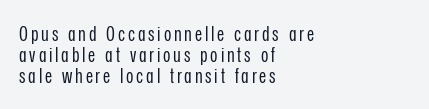
Q: Is the text bold? A: No.
Q: Is the text italic (slanted)? A: No, it is upright.
Q: Is the text underlined? A: No.
Q: How is the paragraph aligned? A: Left-aligned.
Q: Is the spacing between lines tight, normal or loose? A: Tight.
